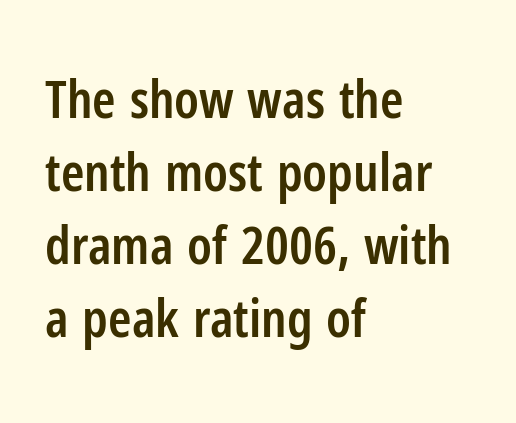
The image shows 53 px semibold, condensed sans-serif type, upright; set left-aligned, normal line spacing (1.38x), normal letter spacing, not underlined; low stroke contrast and a medium x-height.
